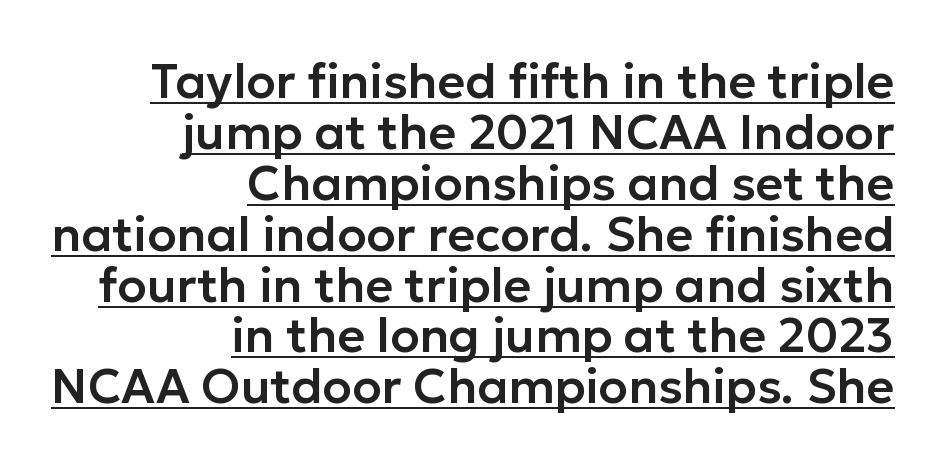
Q: Is the text italic (slanted)? A: No, it is upright.
Q: Is the typeface a serif or a sans-serif typeface? A: Sans-serif.
Q: Is the text underlined? A: Yes.
Q: How is the paragraph aligned? A: Right-aligned.
Q: Is the spacing between letters normal or unusually wide? A: Normal.
Q: Is the spacing between lines tight, normal or loose? A: Tight.
Q: Width (condensed, normal, or wide)? A: Normal.
Q: Stroke contrast? A: Low.
Q: x-height? A: Medium.
Q: Monospaced? A: No.
